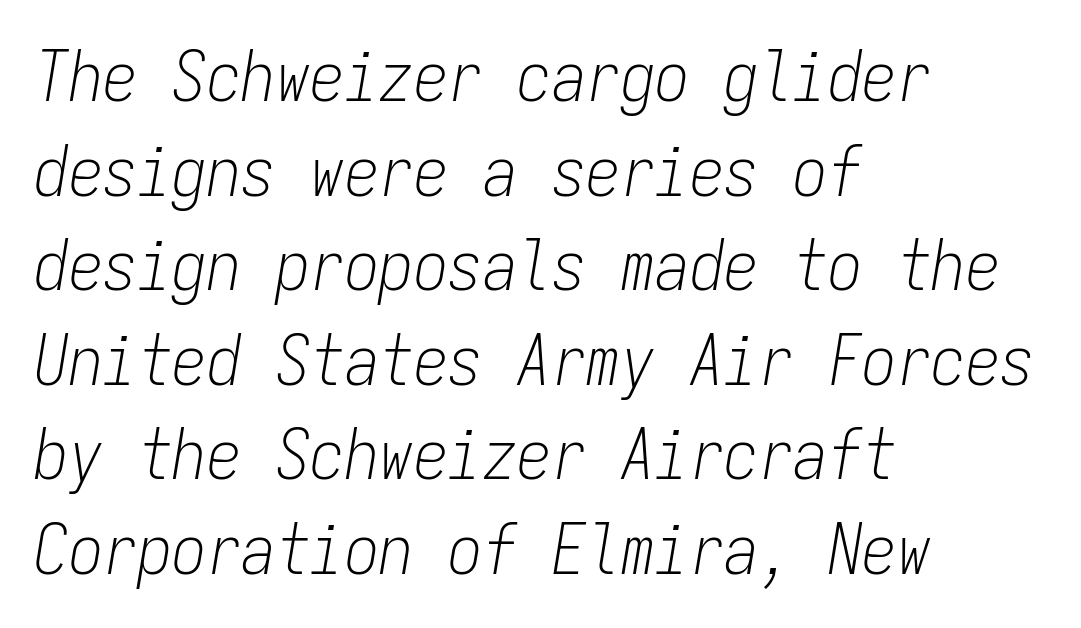
{"italic": "yes", "lean": "right", "slant_degrees": 9, "bold": "no", "weight": "light", "width": "condensed", "stroke_contrast": "low", "x_height": "medium", "monospaced": "yes", "underline": "no", "align": "left", "line_spacing": "normal", "line_spacing_ratio": 1.37, "letter_spacing": "normal", "letter_spacing_em": 0.0, "glyph_px": 69}
